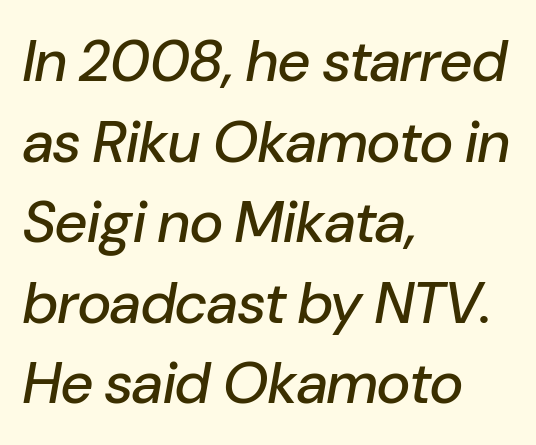
Q: Is the text italic (slanted)? A: Yes, it leans right by about 10 degrees.
Q: Is the text underlined? A: No.
Q: How is the paragraph aligned? A: Left-aligned.
Q: Is the spacing between letters normal or unusually wide? A: Normal.
Q: Is the spacing between lines tight, normal or loose? A: Normal.
Q: Width (condensed, normal, or wide)? A: Normal.
Q: Stroke contrast? A: Low.
Q: x-height? A: Medium.
Q: Monospaced? A: No.
